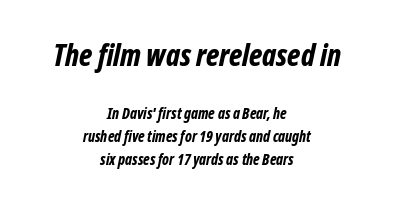
Q: Is the text bold? A: Yes.
Q: Is the text italic (slanted)? A: Yes, it leans right by about 12 degrees.
Q: Is the text underlined? A: No.
Q: How is the paragraph aligned? A: Centered.
Q: Is the spacing between letters normal or unusually wide? A: Normal.
Q: Is the spacing between lines tight, normal or loose? A: Normal.
Q: Which block of text is set in a larger size, the first (top) or the second (bottom)? A: The first (top) one.
Q: Width (condensed, normal, or wide)? A: Condensed.
Q: Stroke contrast? A: Low.
Q: x-height? A: Medium.
Q: Monospaced? A: No.
